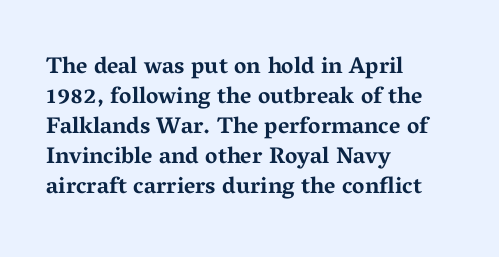
{"italic": "no", "bold": "yes", "underline": "no", "align": "left", "line_spacing": "normal", "line_spacing_ratio": 1.3, "letter_spacing": "normal", "letter_spacing_em": 0.0, "glyph_px": 23}
